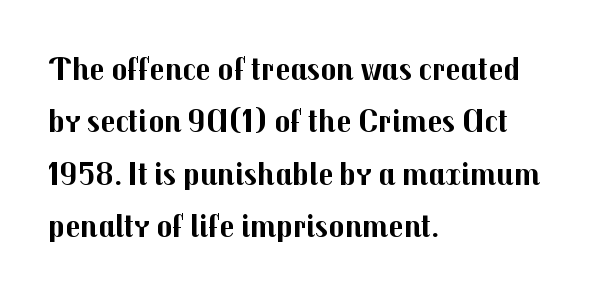
The image shows 33 px bold sans-serif type, upright; set left-aligned, normal line spacing (1.59x), normal letter spacing, not underlined; medium stroke contrast and a medium x-height.
